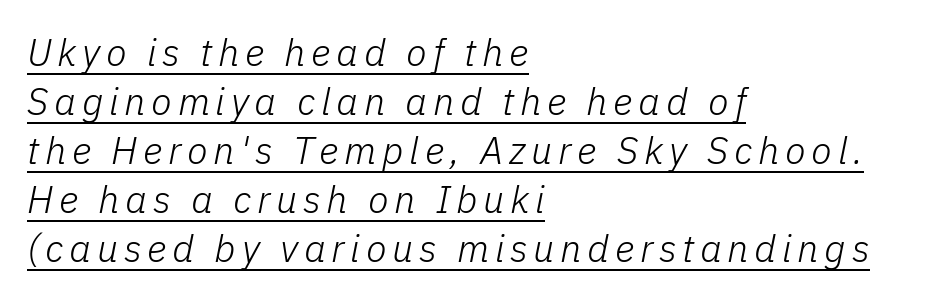
{"italic": "yes", "lean": "right", "slant_degrees": 11, "bold": "no", "weight": "light", "width": "normal", "stroke_contrast": "low", "x_height": "medium", "monospaced": "no", "underline": "yes", "align": "left", "line_spacing": "normal", "line_spacing_ratio": 1.29, "glyph_px": 38}
